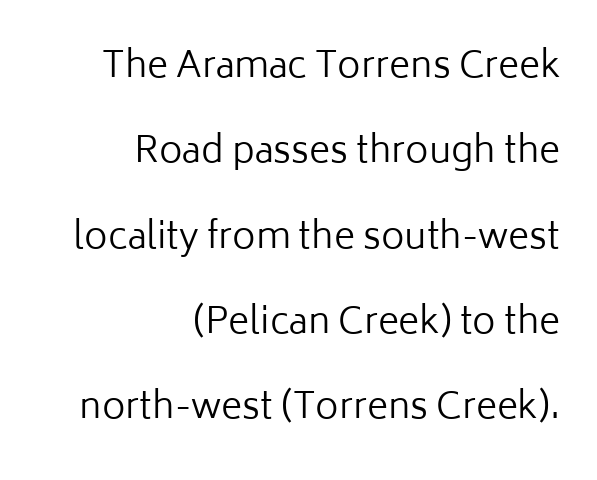
{"serif": "no", "italic": "no", "bold": "no", "weight": "regular", "width": "normal", "stroke_contrast": "low", "x_height": "medium", "monospaced": "no", "underline": "no", "align": "right", "line_spacing": "loose", "line_spacing_ratio": 2.37, "letter_spacing": "normal", "letter_spacing_em": 0.0, "glyph_px": 36}
